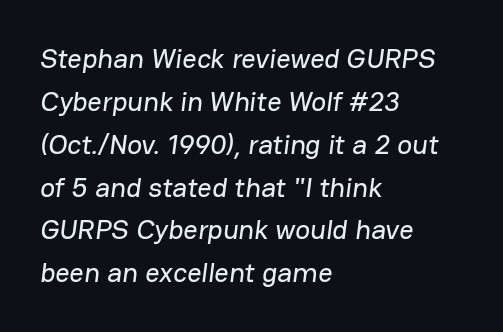
The image shows 28 px sans-serif type; set left-aligned, normal line spacing (1.53x), normal letter spacing, not underlined; low stroke contrast and a medium x-height.
